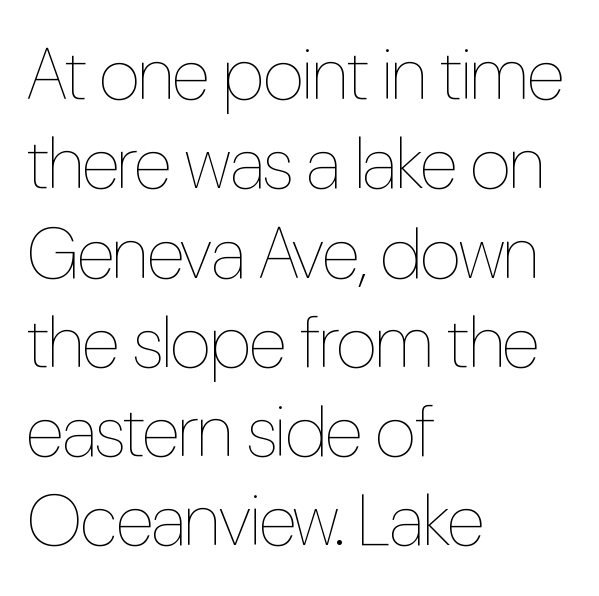
Visually the block forms a straight wall on the left and a jagged coastline on the right. A typesetter would call this proportional, since set widths differ per character. The lettering holds an erect, upright posture throughout. Has an underline been added? It has not. The typesetting does not lean heavy: it is not bold.
